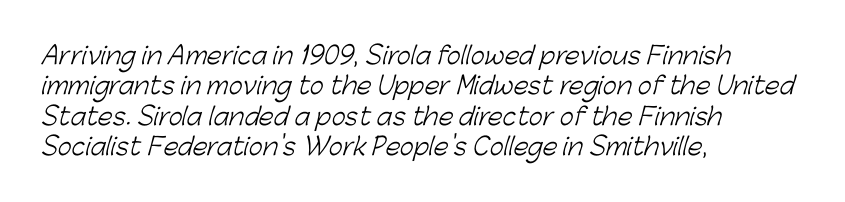
Q: Is the text bold? A: No.
Q: Is the text underlined? A: No.
Q: How is the paragraph aligned? A: Left-aligned.
Q: Is the spacing between letters normal or unusually wide? A: Normal.
Q: Is the spacing between lines tight, normal or loose? A: Normal.
